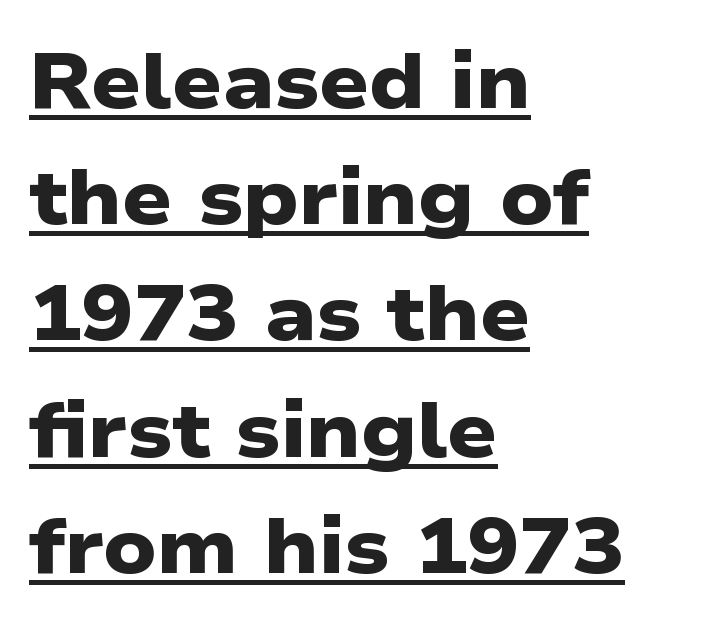
{"serif": "no", "bold": "yes", "weight": "heavy", "width": "wide", "stroke_contrast": "low", "x_height": "medium", "monospaced": "no", "underline": "yes", "align": "left", "line_spacing": "normal", "line_spacing_ratio": 1.49, "letter_spacing": "normal", "letter_spacing_em": 0.0, "glyph_px": 78}
